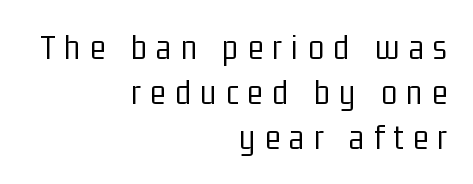
Note the varied advance widths — an 'i' is clearly narrower than an 'm'. Glyph-to-glyph distance is far greater than everyday printed text. The words here are not underlined. This rendering uses right alignment, leaving the left contour irregular. Stroke terminals: plain, sans-serif.
